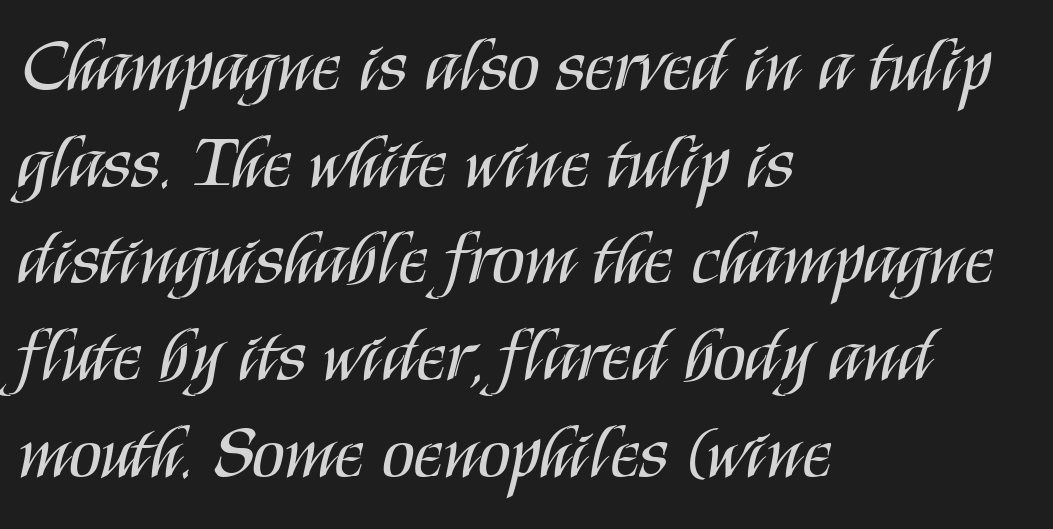
Q: Is the text bold? A: No.
Q: Is the text italic (slanted)? A: Yes.
Q: Is the typeface a serif or a sans-serif typeface? A: Sans-serif.
Q: Is the text underlined? A: No.
Q: How is the paragraph aligned? A: Left-aligned.
Q: Is the spacing between letters normal or unusually wide? A: Normal.
Q: Is the spacing between lines tight, normal or loose? A: Normal.
Q: Width (condensed, normal, or wide)? A: Condensed.
Q: Stroke contrast? A: Medium.
Q: x-height? A: Large.
Q: Monospaced? A: No.
